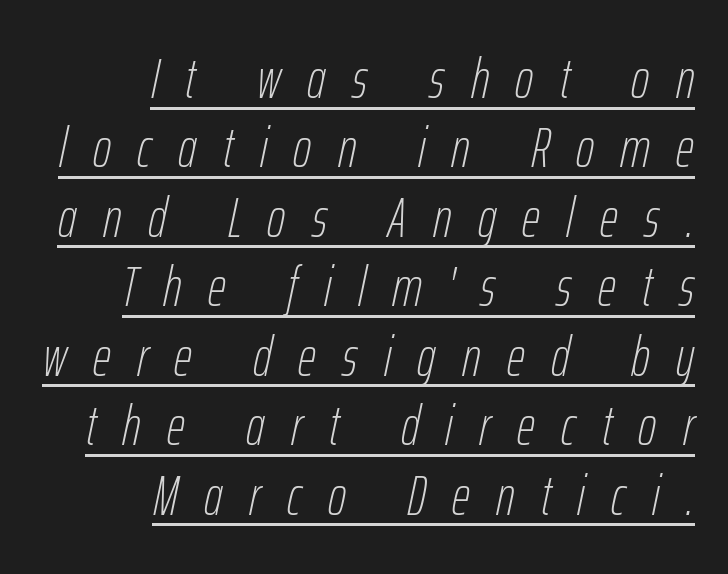
The image shows 56 px thin, condensed type, italic (leaning right); set right-aligned, line spacing 1.24x, unusually wide letter spacing (+0.47 em), underlined; low stroke contrast and a medium x-height.
